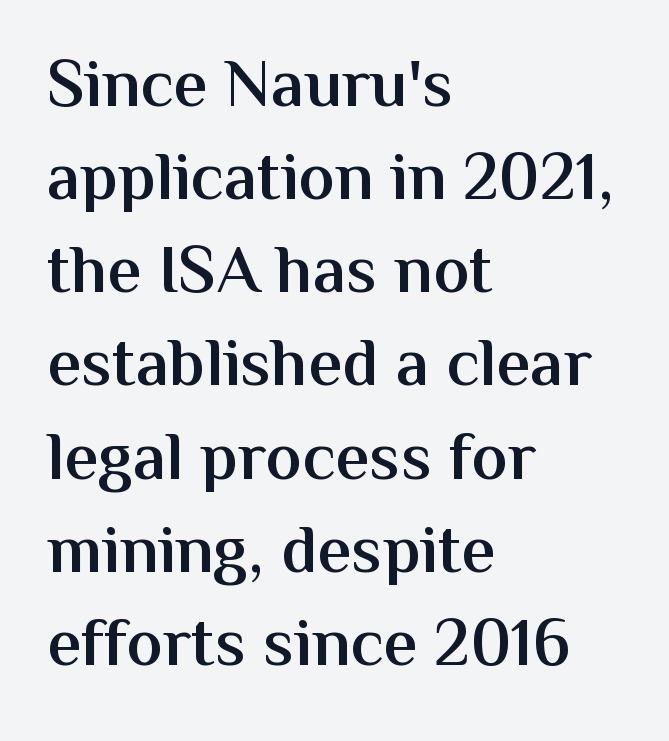
The typesetting leans somewhat heavy: a semibold. The foot of each line stays bare and open. Does the copy run flush right? No — it runs flush left. The face used here is a sans, in the tradition of grotesques and geometrics. Here the designer chose a conventional face with non-uniform glyph widths. Vertically, the passage feels balanced, rows spaced as you'd expect.
